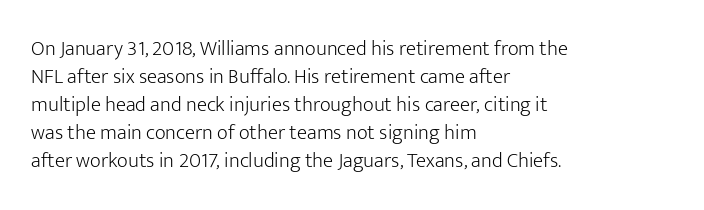
The paragraph has a hard left edge and a soft right edge. Rows of type keep a routine distance in the vertical direction. The letters sit at their default tracking, neither squeezed nor spread. Posture: vertical.
